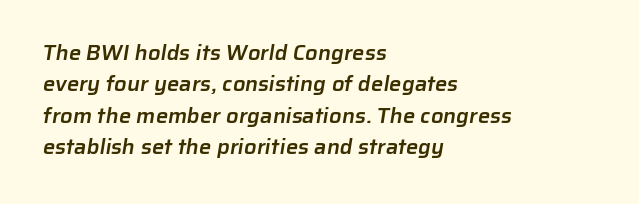
The image shows 22 px text type; set left-aligned, normal line spacing (1.43x), normal letter spacing, not underlined.
